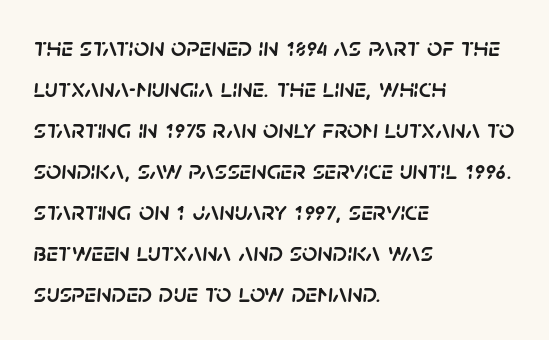
Q: Is the text italic (slanted)? A: Yes, it leans right by about 5 degrees.
Q: Is the text underlined? A: No.
Q: How is the paragraph aligned? A: Left-aligned.
Q: Is the spacing between letters normal or unusually wide? A: Normal.
Q: Is the spacing between lines tight, normal or loose? A: Normal.
